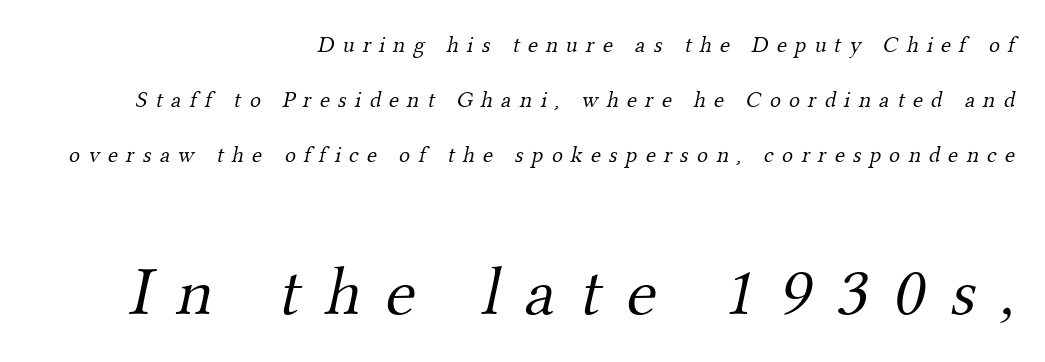
Decoration check: the copy has no underline. The letters advance in unequal steps, a hallmark of proportional type. Unlike a clean sans, this face finishes its strokes with serifs. Character size in the trailing block exceeds that of the leading block.
